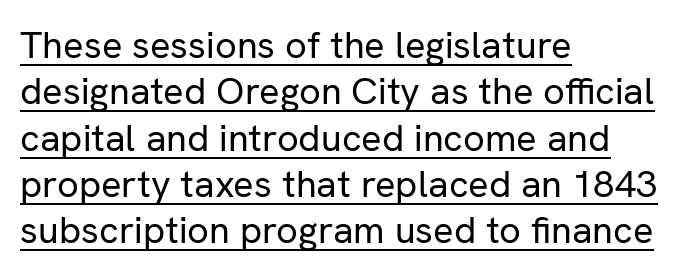
{"serif": "no", "italic": "no", "bold": "no", "weight": "regular", "width": "normal", "stroke_contrast": "low", "x_height": "medium", "monospaced": "no", "underline": "yes", "align": "left", "line_spacing_ratio": 1.22, "letter_spacing": "normal", "letter_spacing_em": 0.0, "glyph_px": 38}
